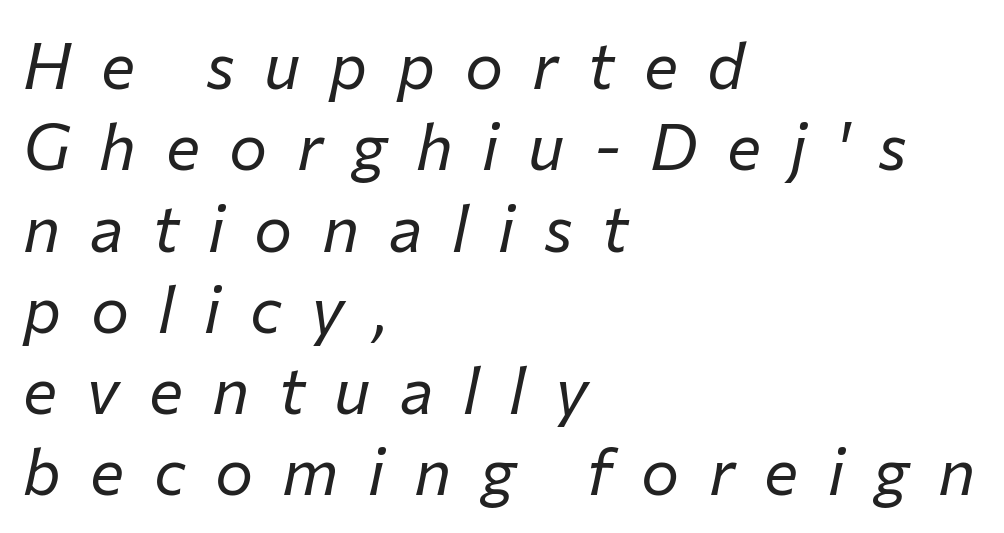
What's the leading like? Ordinary, nothing unusual. Is this a heavy cut? Hardly; it is regular or lighter. There is plenty of visible air inserted between adjacent glyphs. Proportional: the letters do not fall into vertical columns.
